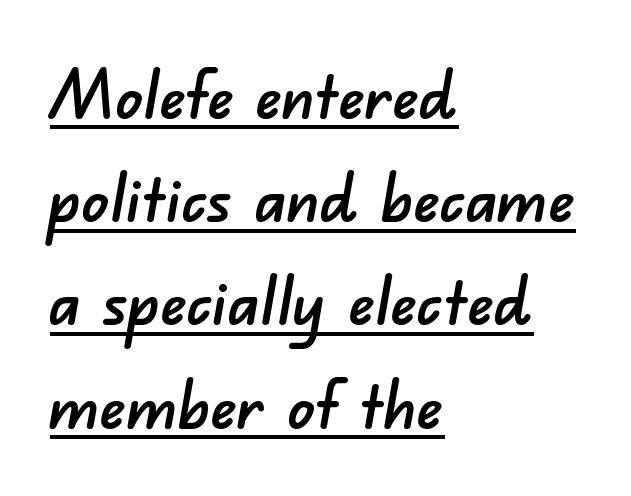
The image shows 67 px sans-serif type; set left-aligned, normal line spacing (1.54x), normal letter spacing, underlined; low stroke contrast and a small x-height.
